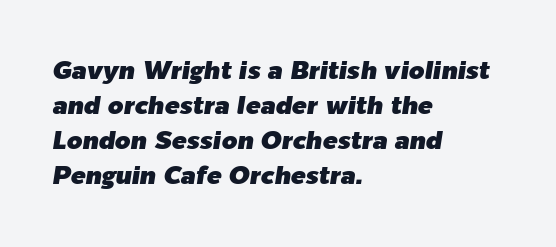
The image shows 25 px text type, italic (leaning right); set left-aligned, normal line spacing (1.4x), normal letter spacing, not underlined.
